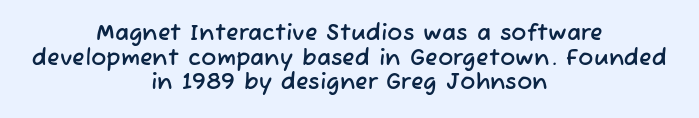
Rows of type sit shoulder to shoulder in the vertical direction. Type without underlining. Short note: letters normally spaced. The text block is weighted toward neither margin, spreading evenly from the middle.
